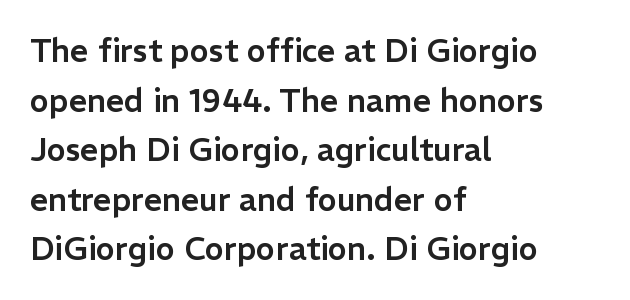
{"serif": "no", "italic": "no", "width": "normal", "stroke_contrast": "low", "x_height": "medium", "monospaced": "no", "underline": "no", "align": "left", "line_spacing": "normal", "line_spacing_ratio": 1.55, "letter_spacing": "normal", "letter_spacing_em": 0.0, "glyph_px": 32}
